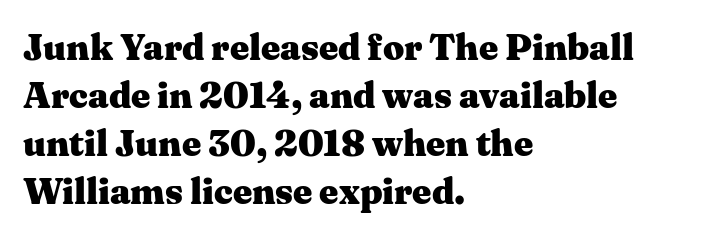
Proportional: the letters do not fall into vertical columns. The sample has been set heavy, in full bold. Short note: letters normally spaced. Short and long lines alike share a common starting point at left.
